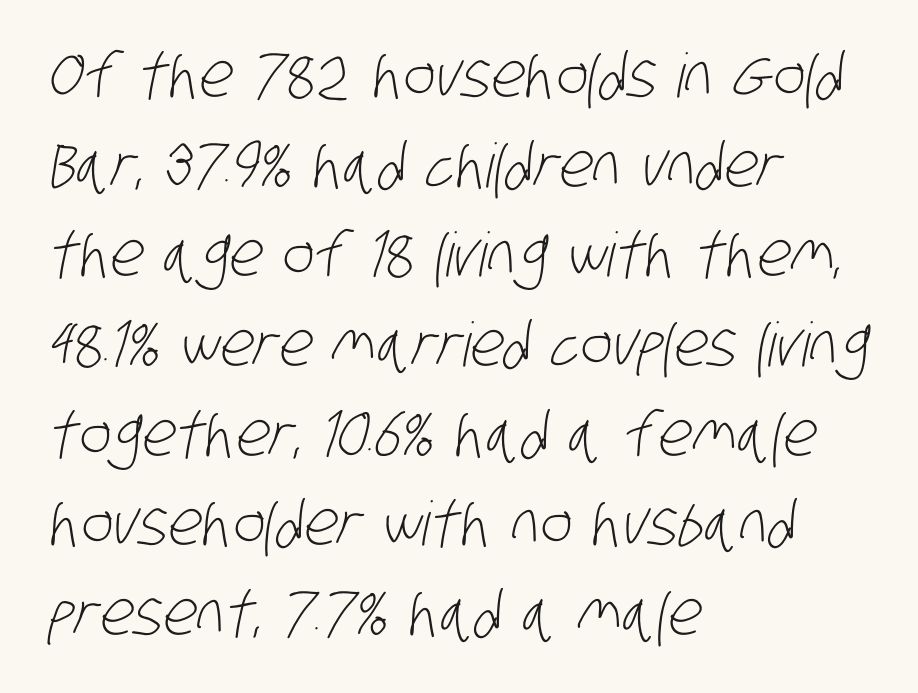
Q: Is the text bold? A: No.
Q: Is the typeface a serif or a sans-serif typeface? A: Sans-serif.
Q: Is the text underlined? A: No.
Q: How is the paragraph aligned? A: Left-aligned.
Q: Is the spacing between letters normal or unusually wide? A: Normal.
Q: Is the spacing between lines tight, normal or loose? A: Normal.
Q: Width (condensed, normal, or wide)? A: Condensed.
Q: Stroke contrast? A: Low.
Q: x-height? A: Large.
Q: Monospaced? A: No.
